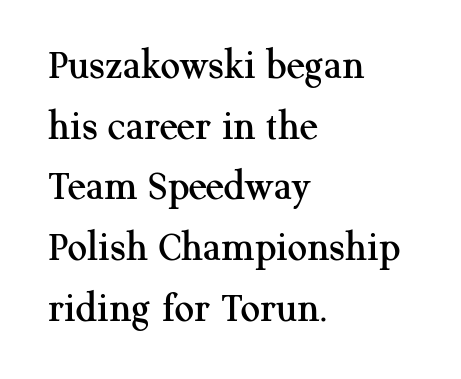
Q: Is the text italic (slanted)? A: No, it is upright.
Q: Is the typeface a serif or a sans-serif typeface? A: Serif.
Q: Is the text underlined? A: No.
Q: How is the paragraph aligned? A: Left-aligned.
Q: Is the spacing between letters normal or unusually wide? A: Normal.
Q: Is the spacing between lines tight, normal or loose? A: Normal.
Q: Width (condensed, normal, or wide)? A: Normal.
Q: Stroke contrast? A: Medium.
Q: x-height? A: Medium.
Q: Monospaced? A: No.
